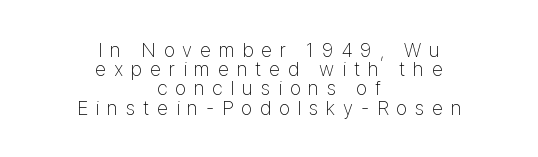
The image shows 20 px text type, upright; set centered, tight line spacing (0.96x), unusually wide letter spacing (+0.39 em), not underlined.
